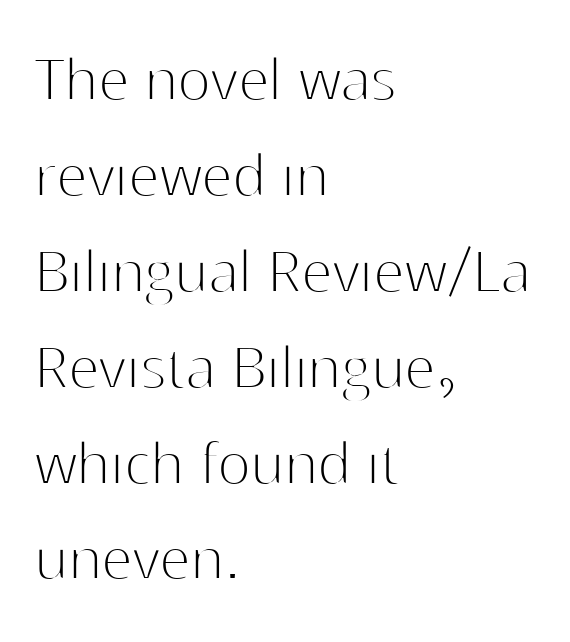
The image shows 70 px thin sans-serif type, upright; set left-aligned, normal line spacing (1.37x), normal letter spacing, not underlined; high stroke contrast and a medium x-height.
